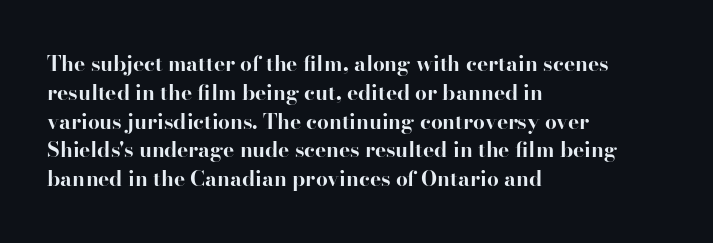
The image shows 21 px bold type, upright; set left-aligned, normal line spacing (1.37x), normal letter spacing, not underlined.
